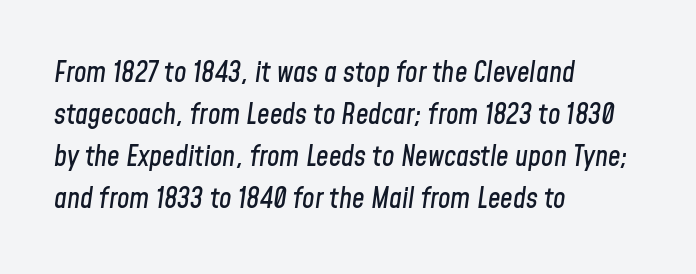
{"italic": "yes", "lean": "right", "slant_degrees": 8, "width": "condensed", "stroke_contrast": "low", "x_height": "medium", "monospaced": "no", "underline": "no", "align": "left", "line_spacing": "normal", "line_spacing_ratio": 1.5, "letter_spacing": "normal", "letter_spacing_em": 0.0, "glyph_px": 28}
